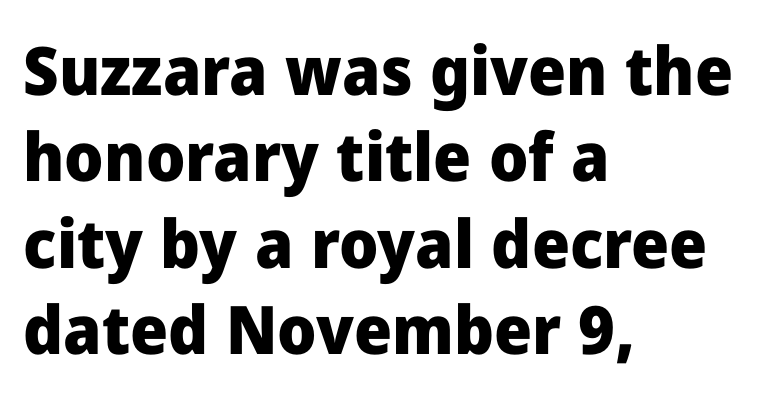
The image shows 67 px heavy sans-serif type, upright; set left-aligned, normal line spacing (1.29x), normal letter spacing, not underlined; low stroke contrast and a medium x-height.
